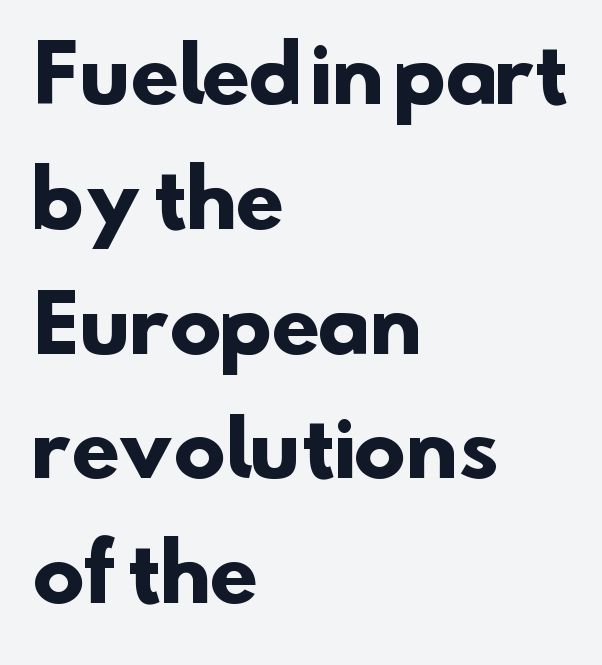
{"serif": "no", "bold": "yes", "weight": "heavy", "width": "normal", "stroke_contrast": "low", "x_height": "small", "monospaced": "no", "underline": "no", "align": "left", "line_spacing": "normal", "line_spacing_ratio": 1.6, "letter_spacing": "normal", "letter_spacing_em": 0.0, "glyph_px": 78}
